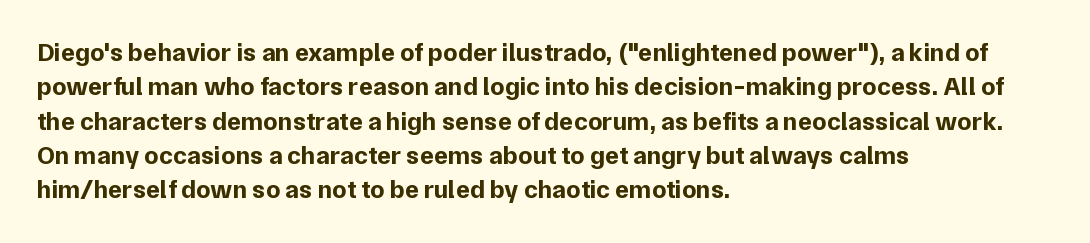
{"italic": "no", "bold": "yes", "underline": "no", "align": "left", "line_spacing": "normal", "line_spacing_ratio": 1.32, "letter_spacing": "normal", "letter_spacing_em": 0.0, "glyph_px": 26}
